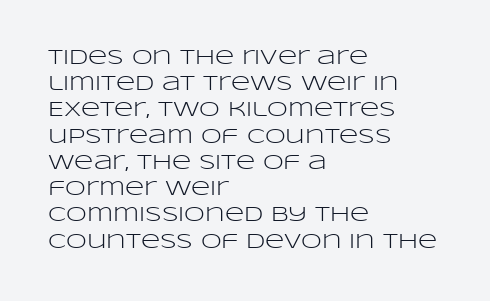
Q: Is the text bold? A: No.
Q: Is the text italic (slanted)? A: No, it is upright.
Q: Is the text underlined? A: No.
Q: How is the paragraph aligned? A: Left-aligned.
Q: Is the spacing between letters normal or unusually wide? A: Normal.
Q: Is the spacing between lines tight, normal or loose? A: Normal.
